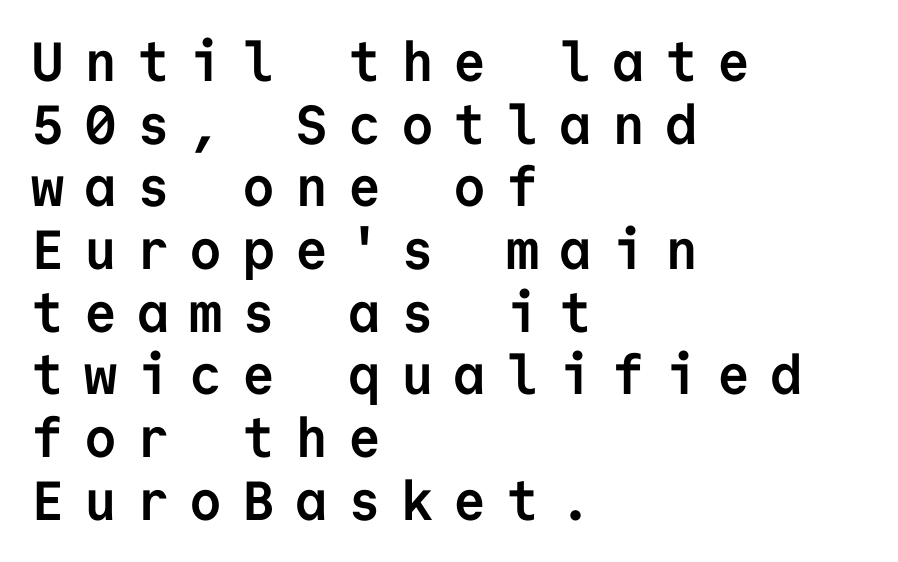
Q: Is the text bold? A: Yes.
Q: Is the text italic (slanted)? A: No, it is upright.
Q: Is the typeface a serif or a sans-serif typeface? A: Sans-serif.
Q: Is the text underlined? A: No.
Q: How is the paragraph aligned? A: Left-aligned.
Q: Is the spacing between letters normal or unusually wide? A: Unusually wide.
Q: Is the spacing between lines tight, normal or loose? A: Tight.
Q: Width (condensed, normal, or wide)? A: Normal.
Q: Stroke contrast? A: Low.
Q: x-height? A: Medium.
Q: Monospaced? A: Yes.
